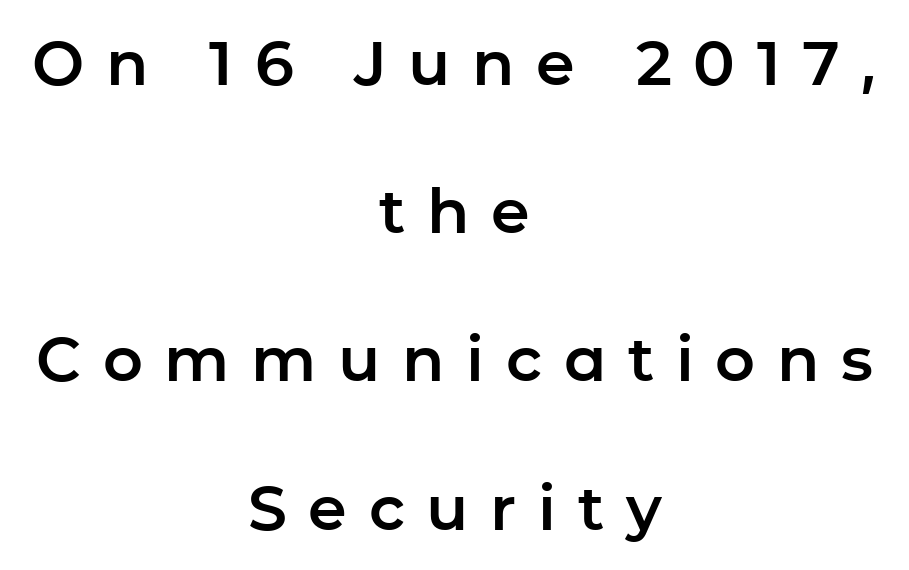
Q: Is the text italic (slanted)? A: No, it is upright.
Q: Is the typeface a serif or a sans-serif typeface? A: Sans-serif.
Q: Is the text underlined? A: No.
Q: How is the paragraph aligned? A: Centered.
Q: Is the spacing between letters normal or unusually wide? A: Unusually wide.
Q: Is the spacing between lines tight, normal or loose? A: Loose.
Q: Width (condensed, normal, or wide)? A: Normal.
Q: Stroke contrast? A: Low.
Q: x-height? A: Medium.
Q: Monospaced? A: No.
